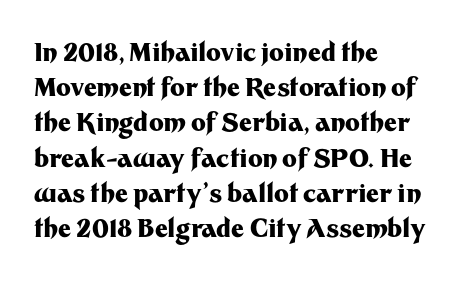
Q: Is the text bold? A: Yes.
Q: Is the text italic (slanted)? A: No, it is upright.
Q: Is the text underlined? A: No.
Q: How is the paragraph aligned? A: Left-aligned.
Q: Is the spacing between letters normal or unusually wide? A: Normal.
Q: Is the spacing between lines tight, normal or loose? A: Normal.
